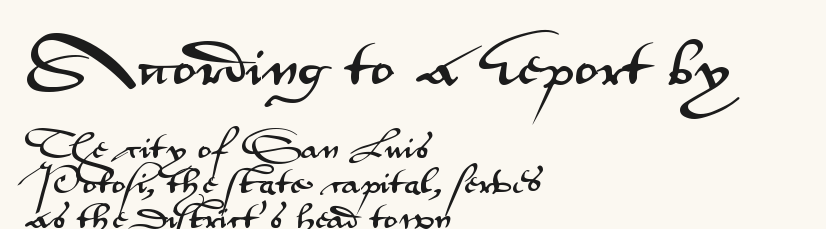
Q: Is the text italic (slanted)? A: Yes.
Q: Is the typeface a serif or a sans-serif typeface? A: Sans-serif.
Q: Is the text underlined? A: No.
Q: How is the paragraph aligned? A: Left-aligned.
Q: Is the spacing between letters normal or unusually wide? A: Normal.
Q: Which block of text is set in a larger size, the first (top) or the second (bottom)? A: The first (top) one.
Q: Width (condensed, normal, or wide)? A: Wide.
Q: Stroke contrast? A: Medium.
Q: x-height? A: Small.
Q: Monospaced? A: No.
